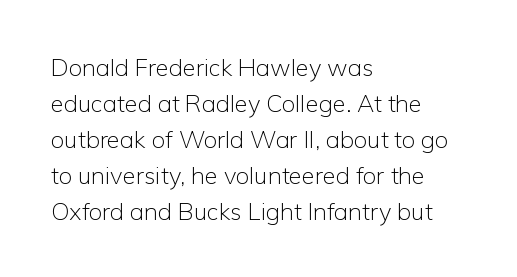
There is no visible air inserted between adjacent glyphs. The rendering anchors every line to the left-hand side. Counters stay open thanks to moderate or lighter strokes. Is there much room between lines? A standard amount, neither cramped nor airy. Type without underlining.
